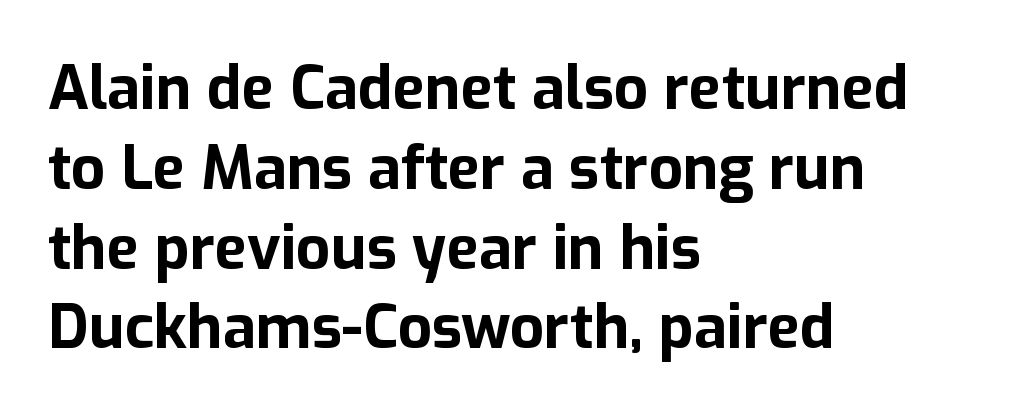
The image shows 60 px bold sans-serif type, upright; set left-aligned, normal line spacing (1.33x), normal letter spacing, not underlined; low stroke contrast and a medium x-height.
